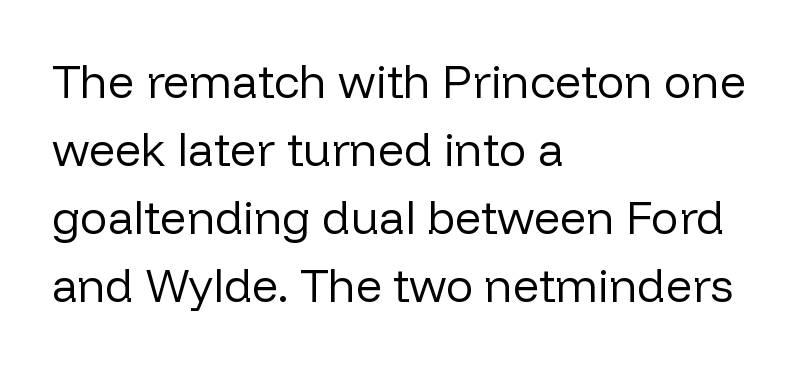
Q: Is the text bold? A: No.
Q: Is the text italic (slanted)? A: No, it is upright.
Q: Is the typeface a serif or a sans-serif typeface? A: Sans-serif.
Q: Is the text underlined? A: No.
Q: How is the paragraph aligned? A: Left-aligned.
Q: Is the spacing between letters normal or unusually wide? A: Normal.
Q: Is the spacing between lines tight, normal or loose? A: Normal.
Q: Width (condensed, normal, or wide)? A: Normal.
Q: Stroke contrast? A: Low.
Q: x-height? A: Medium.
Q: Monospaced? A: No.
